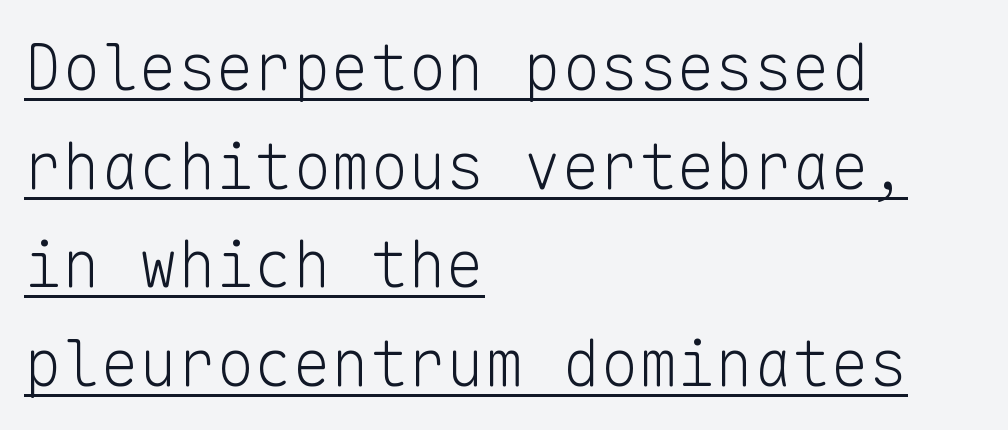
Q: Is the text bold? A: No.
Q: Is the text italic (slanted)? A: No, it is upright.
Q: Is the typeface a serif or a sans-serif typeface? A: Sans-serif.
Q: Is the text underlined? A: Yes.
Q: How is the paragraph aligned? A: Left-aligned.
Q: Is the spacing between letters normal or unusually wide? A: Normal.
Q: Is the spacing between lines tight, normal or loose? A: Normal.
Q: Width (condensed, normal, or wide)? A: Normal.
Q: Stroke contrast? A: Low.
Q: x-height? A: Medium.
Q: Monospaced? A: Yes.
